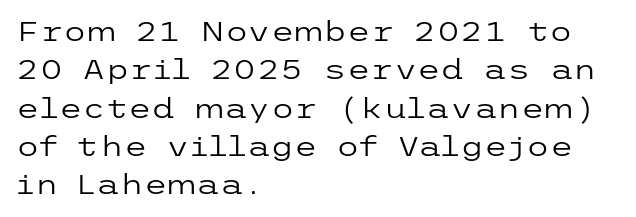
The image shows 27 px text type, upright; set left-aligned, normal line spacing (1.42x), normal letter spacing, not underlined.
